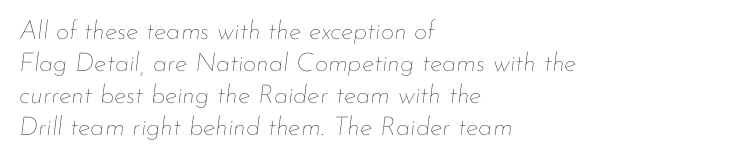
{"italic": "yes", "lean": "right", "slant_degrees": 7, "bold": "no", "underline": "no", "align": "left", "line_spacing_ratio": 1.23, "letter_spacing": "normal", "letter_spacing_em": 0.0, "glyph_px": 26}
